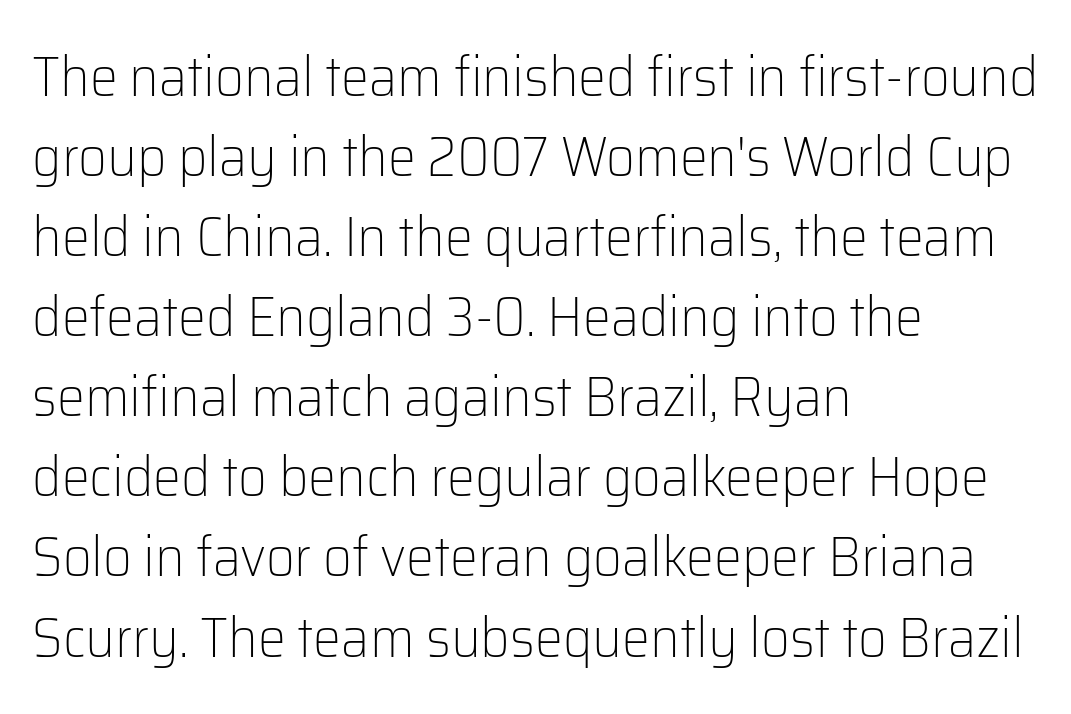
The gaps between neighbouring characters are ordinary and unremarkable. No italicization has been applied; the sample stays upright. Caption: multi-line text, flush left, ragged right. Character widths vary here, with narrow letters taking less room than wide ones. Underlining? Definitely not there. Letters have the restrained weight of plain body copy at most.
